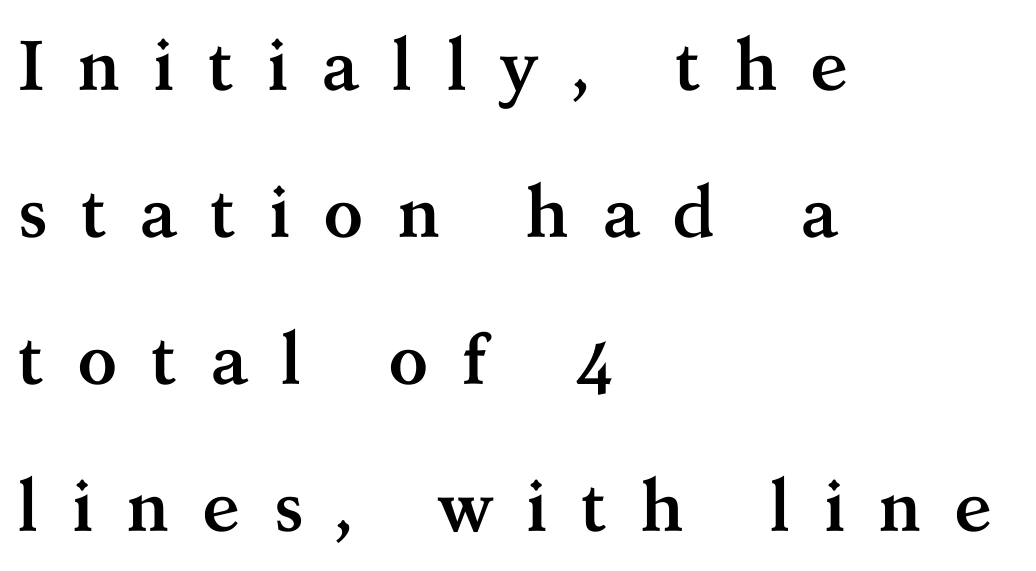
Think of a printed novel: that variable character pitch is what you see here. How are the letters spaced? Widely, with obvious added tracking. Summary of vertical rhythm: relaxed, with wide interline spacing. Note: serifs present on the glyphs.
